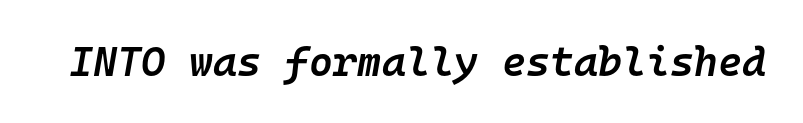
{"italic": "yes", "lean": "right", "slant_degrees": 10, "bold": "semi", "weight": "semibold", "width": "normal", "stroke_contrast": "low", "x_height": "medium", "monospaced": "yes", "underline": "no", "letter_spacing": "normal", "letter_spacing_em": 0.0, "glyph_px": 41}
